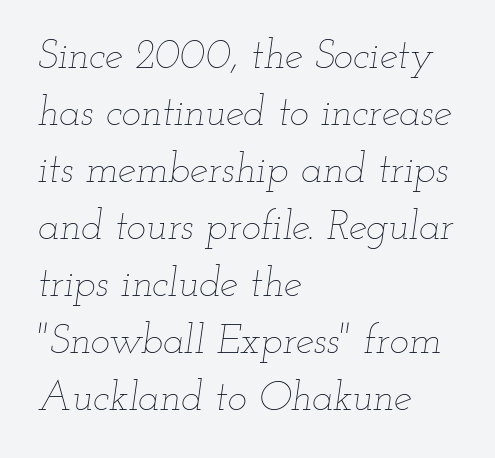
The image shows 41 px thin, wide type, italic (leaning right); set left-aligned, normal line spacing (1.39x), normal letter spacing, not underlined; low stroke contrast and a small x-height.
